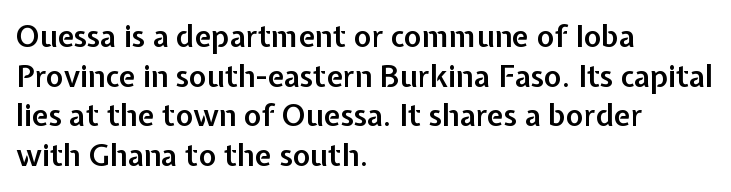
The image shows 30 px semibold sans-serif type, upright; set left-aligned, normal line spacing (1.32x), normal letter spacing, not underlined; low stroke contrast and a medium x-height.
